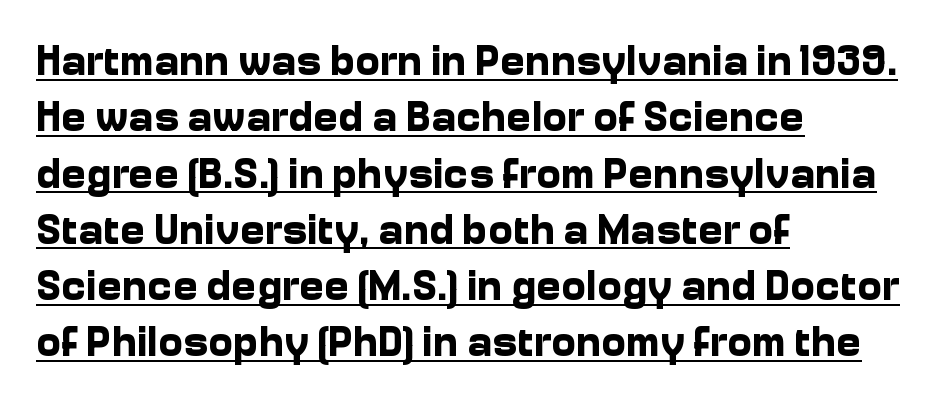
The image shows 42 px bold sans-serif type, upright; set left-aligned, normal line spacing (1.34x), normal letter spacing, underlined; low stroke contrast and a medium x-height.
